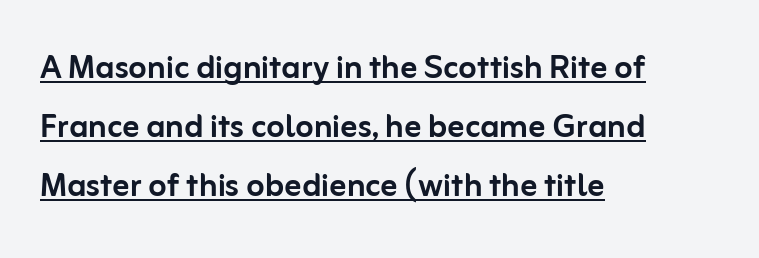
{"serif": "no", "italic": "no", "width": "normal", "stroke_contrast": "low", "x_height": "medium", "monospaced": "no", "underline": "yes", "align": "left", "line_spacing": "normal", "line_spacing_ratio": 1.41, "letter_spacing": "normal", "letter_spacing_em": 0.0, "glyph_px": 42}
